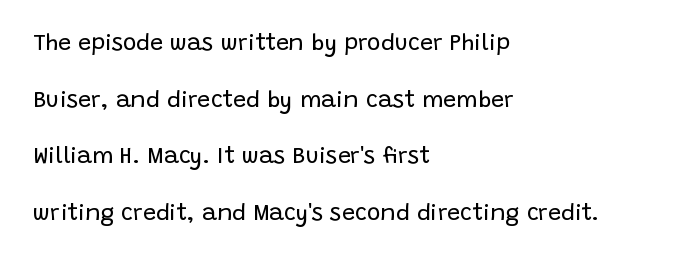
{"italic": "no", "bold": "no", "underline": "no", "align": "left", "line_spacing": "loose", "line_spacing_ratio": 2.46, "letter_spacing": "normal", "letter_spacing_em": 0.0, "glyph_px": 23}
